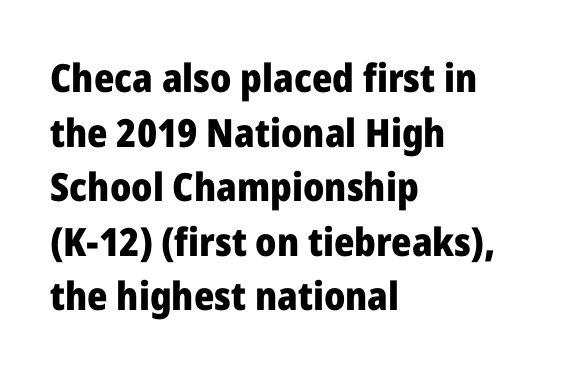
{"serif": "no", "italic": "no", "bold": "yes", "weight": "heavy", "width": "normal", "stroke_contrast": "low", "x_height": "medium", "monospaced": "no", "underline": "no", "align": "left", "line_spacing": "normal", "line_spacing_ratio": 1.4, "letter_spacing": "normal", "letter_spacing_em": 0.0, "glyph_px": 39}
